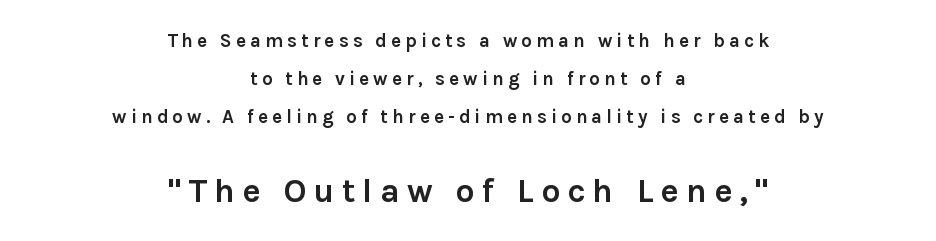
Does the type have serifs? No, each stem ends abruptly. Students, this is bold: see how much ink each stroke carries. Casual observation: everything's sitting right in the middle. Here the designer chose a conventional face with non-uniform glyph widths.
